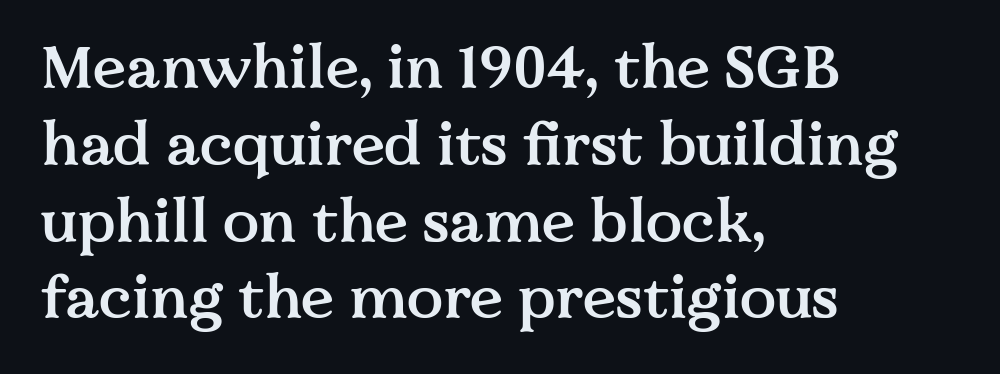
{"serif": "yes", "italic": "no", "bold": "semi", "weight": "semibold", "width": "normal", "stroke_contrast": "medium", "x_height": "medium", "monospaced": "no", "underline": "no", "align": "left", "line_spacing": "normal", "line_spacing_ratio": 1.28, "letter_spacing": "normal", "letter_spacing_em": 0.0, "glyph_px": 60}
